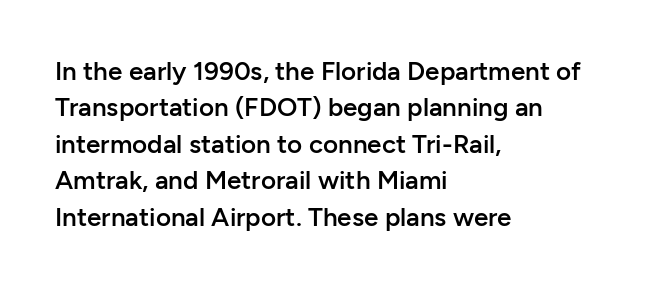
Each glyph is drawn with semibold strokes, heavier than normal yet not fully bold. Each word holds together tightly as a unit, with standard inter-letter gaps. These lines sit exactly where default settings would place them. Every row of glyphs begins at an identical x-position on the left.
